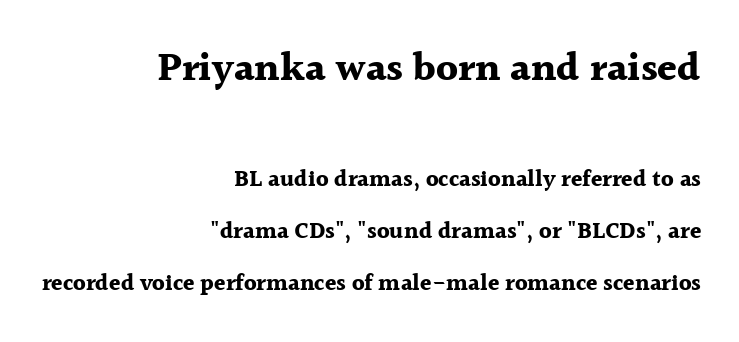
Vertically, the passage feels expansive, rows floating well apart. Type size steps down from the first block to the second. The text was rendered using a seriffed face with decorative stroke endings. Bare-footed words on every line.
